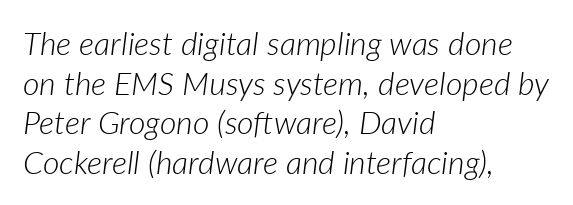
The image shows 32 px light type, italic (leaning right); set left-aligned, line spacing 1.24x, normal letter spacing, not underlined; low stroke contrast and a medium x-height.
